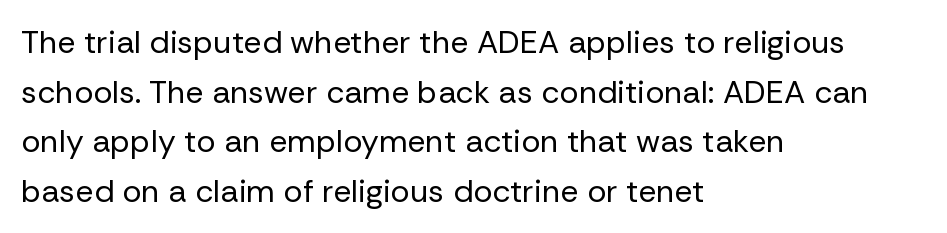
Rendered with straight, roman letterforms. The letterforms sit shoulder to shoulder at normal distance. One glance says typical: line gaps are just what's usual. Casual observation: everything's shoved over to the left. The font family rendered here belongs to the sans-serif group.
